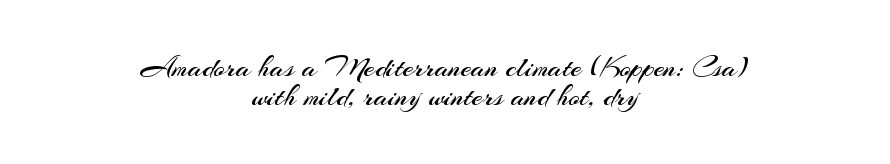
{"serif": "no", "bold": "no", "weight": "regular", "width": "normal", "stroke_contrast": "medium", "x_height": "small", "monospaced": "no", "underline": "no", "align": "center", "line_spacing": "tight", "line_spacing_ratio": 0.98, "letter_spacing": "normal", "letter_spacing_em": 0.0, "glyph_px": 30}
